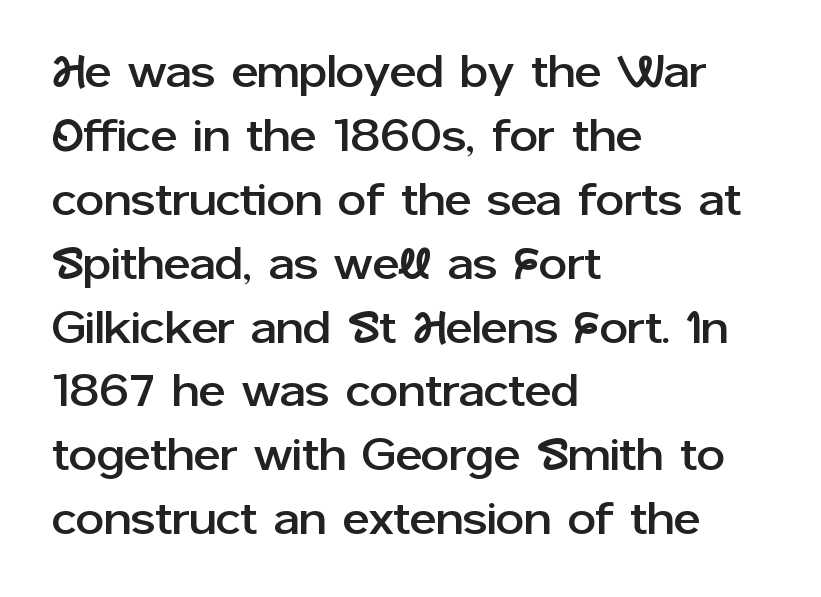
Q: Is the text italic (slanted)? A: No, it is upright.
Q: Is the typeface a serif or a sans-serif typeface? A: Sans-serif.
Q: Is the text underlined? A: No.
Q: How is the paragraph aligned? A: Left-aligned.
Q: Is the spacing between letters normal or unusually wide? A: Normal.
Q: Is the spacing between lines tight, normal or loose? A: Normal.
Q: Width (condensed, normal, or wide)? A: Normal.
Q: Stroke contrast? A: Low.
Q: x-height? A: Medium.
Q: Monospaced? A: No.
